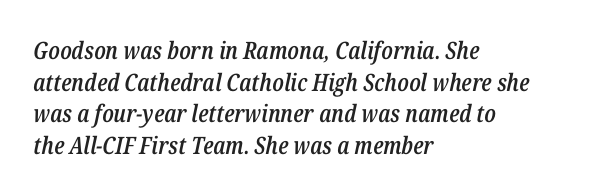
The image shows 24 px text type, italic (leaning right); set left-aligned, normal line spacing (1.32x), normal letter spacing, not underlined.
